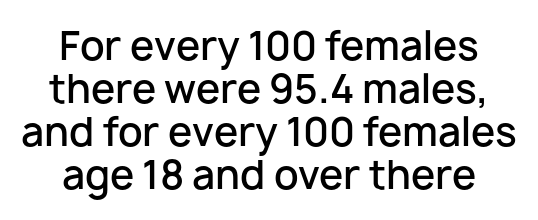
Q: Is the text bold? A: Semi-bold.
Q: Is the text italic (slanted)? A: No, it is upright.
Q: Is the typeface a serif or a sans-serif typeface? A: Sans-serif.
Q: Is the text underlined? A: No.
Q: How is the paragraph aligned? A: Centered.
Q: Is the spacing between letters normal or unusually wide? A: Normal.
Q: Is the spacing between lines tight, normal or loose? A: Tight.
Q: Width (condensed, normal, or wide)? A: Normal.
Q: Stroke contrast? A: Low.
Q: x-height? A: Medium.
Q: Monospaced? A: No.
